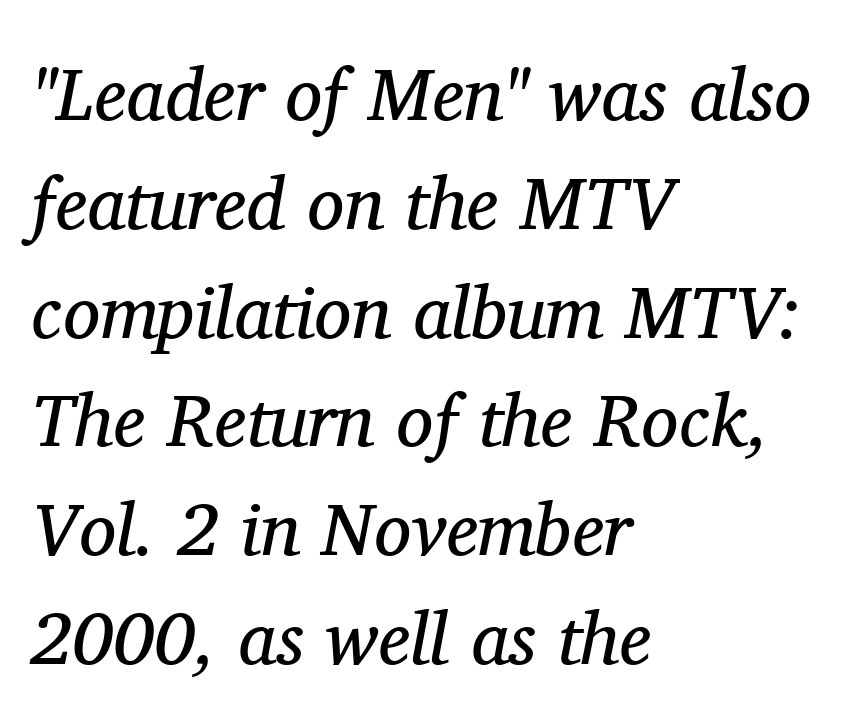
The image shows 74 px regular-weight serif type, italic (leaning right); set left-aligned, normal line spacing (1.47x), normal letter spacing, not underlined; medium stroke contrast and a medium x-height.
